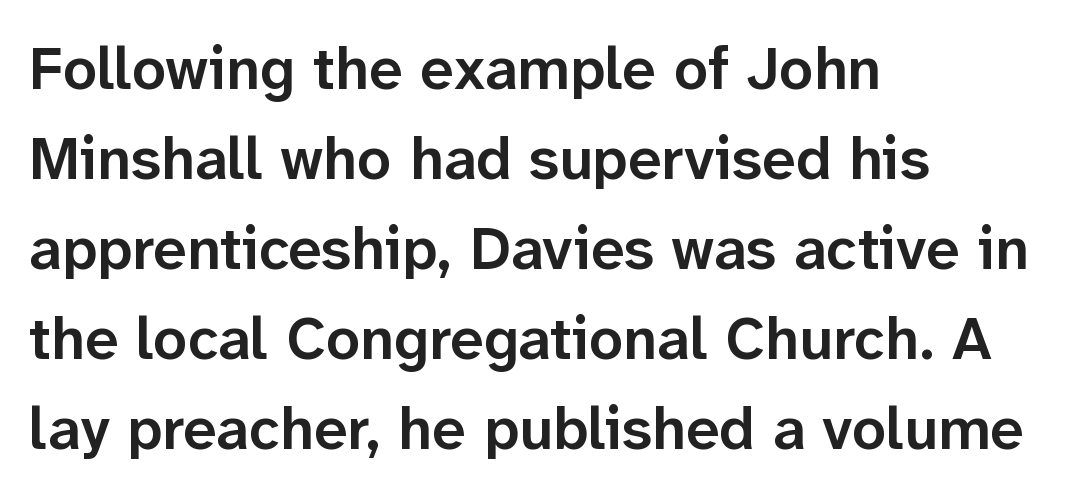
{"serif": "no", "italic": "no", "bold": "semi", "weight": "semibold", "width": "normal", "stroke_contrast": "low", "x_height": "medium", "monospaced": "no", "underline": "no", "align": "left", "line_spacing": "normal", "line_spacing_ratio": 1.5, "letter_spacing": "normal", "letter_spacing_em": 0.0, "glyph_px": 60}
